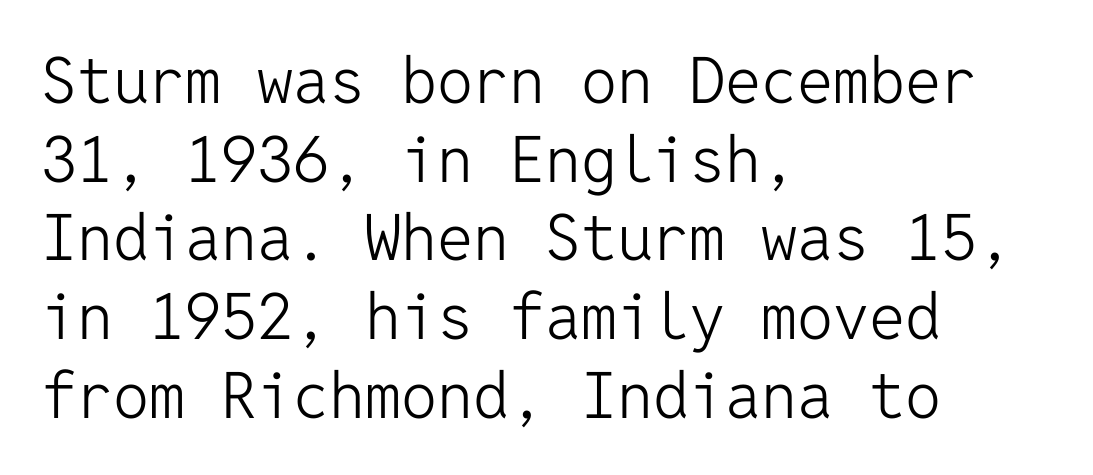
{"serif": "no", "italic": "no", "bold": "no", "weight": "light", "width": "normal", "stroke_contrast": "low", "x_height": "medium", "monospaced": "yes", "underline": "no", "align": "left", "line_spacing_ratio": 1.23, "letter_spacing": "normal", "letter_spacing_em": 0.0, "glyph_px": 64}
